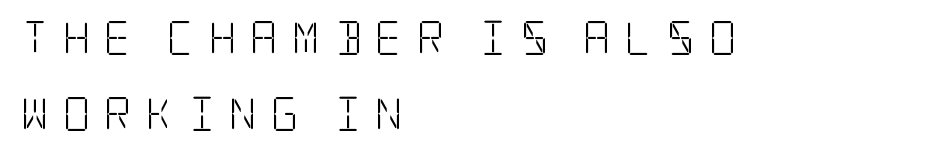
The image shows 34 px light, condensed serif type, upright; set left-aligned, loose line spacing (2.23x), unusually wide letter spacing (+0.41 em), not underlined; low stroke contrast and a large x-height.
